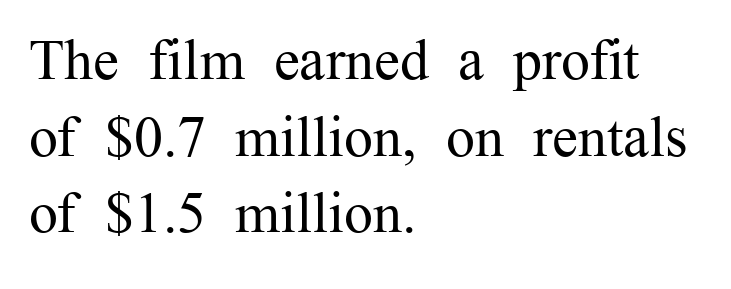
The image shows 58 px regular-weight serif type, upright; set left-aligned, normal line spacing (1.32x), normal letter spacing, not underlined; medium stroke contrast and a medium x-height.
